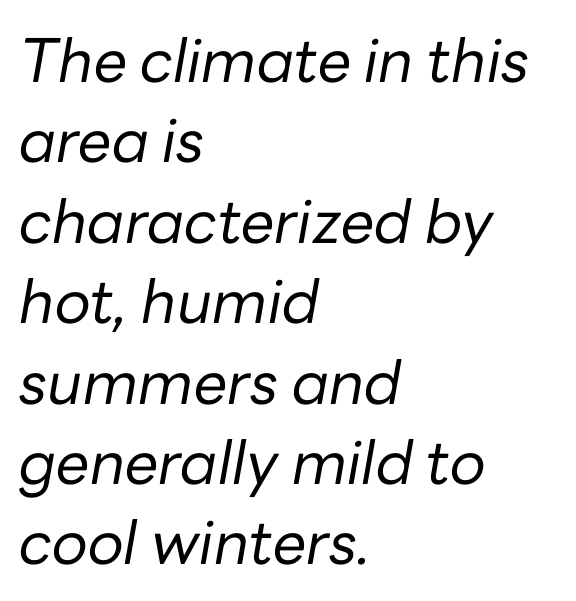
Is the type slanted? Yes — the strokes lean at a clear angle. Looks like regular typesetting: each glyph gets only the width it needs. Stem width sits at or under what a default text font uses. Vertically, the passage feels balanced, rows spaced as you'd expect. Short note: letters normally spaced.
